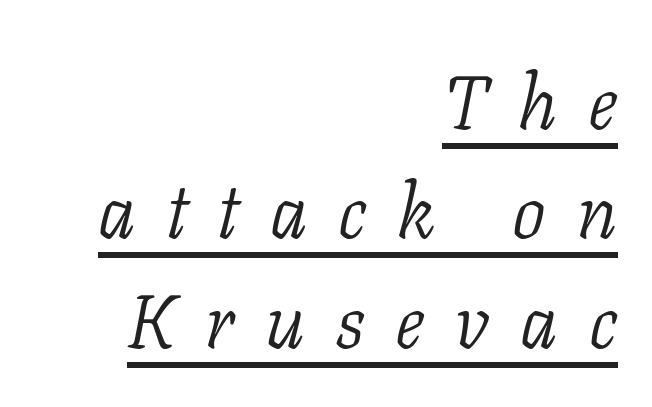
The image shows 75 px light serif type, italic (leaning right); set right-aligned, normal line spacing (1.46x), unusually wide letter spacing (+0.41 em), underlined; low stroke contrast and a medium x-height.
